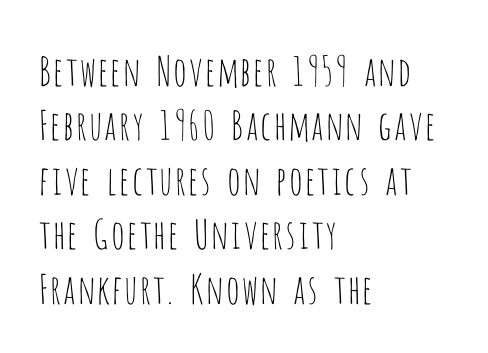
{"serif": "no", "italic": "no", "bold": "no", "weight": "thin", "width": "condensed", "stroke_contrast": "low", "x_height": "large", "monospaced": "no", "underline": "no", "align": "left", "line_spacing": "normal", "line_spacing_ratio": 1.36, "letter_spacing": "normal", "letter_spacing_em": 0.0, "glyph_px": 40}
